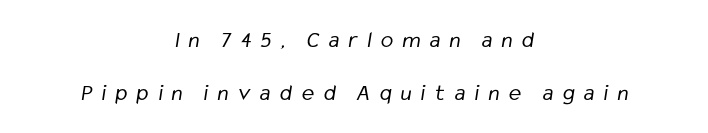
Does extra space separate the letters? Yes, quite a lot of it. Does the leading feel generous? Absolutely, it's lavish. The paragraph has two soft edges and a firm central axis. The weight would be labelled regular, book, light, or lighter still.
